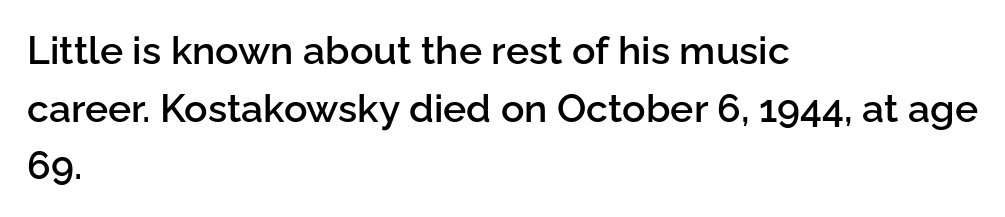
Q: Is the text bold? A: Semi-bold.
Q: Is the text italic (slanted)? A: No, it is upright.
Q: Is the typeface a serif or a sans-serif typeface? A: Sans-serif.
Q: Is the text underlined? A: No.
Q: How is the paragraph aligned? A: Left-aligned.
Q: Is the spacing between letters normal or unusually wide? A: Normal.
Q: Is the spacing between lines tight, normal or loose? A: Normal.
Q: Width (condensed, normal, or wide)? A: Normal.
Q: Stroke contrast? A: Low.
Q: x-height? A: Medium.
Q: Monospaced? A: No.
